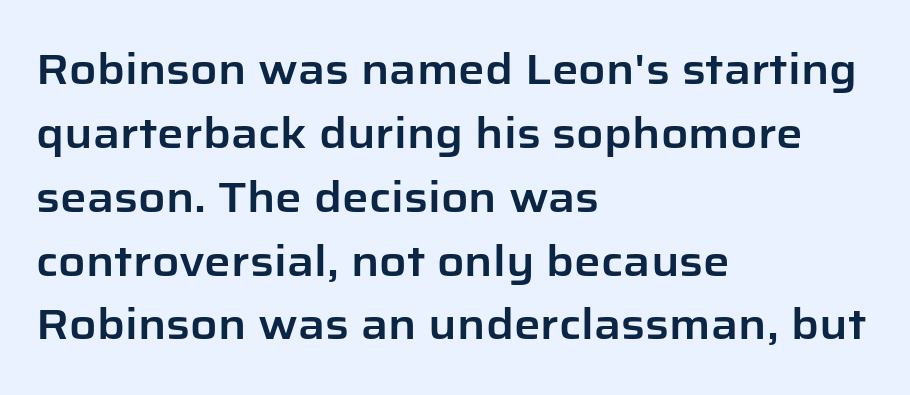
In terms of letterform style, serifs are entirely absent. Compared with a centered layout, this one pins lines to the left instead. What's the leading like? Ordinary, nothing unusual. No extra tracking has been applied to these lines.
